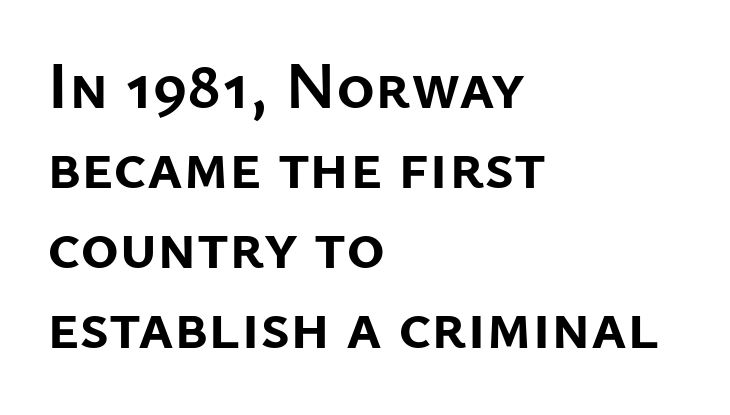
The image shows 66 px semibold sans-serif type, upright; set left-aligned, line spacing 1.21x, normal letter spacing, not underlined; low stroke contrast and a medium x-height.
